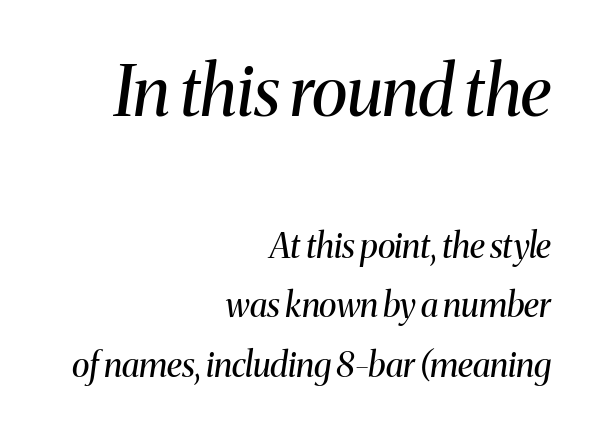
{"serif": "yes", "italic": "yes", "lean": "right", "slant_degrees": 8, "bold": "no", "weight": "regular", "width": "normal", "stroke_contrast": "medium", "x_height": "medium", "monospaced": "no", "underline": "no", "align": "right", "line_spacing_ratio": 1.75, "letter_spacing": "normal", "letter_spacing_em": 0.0, "larger_block": "first", "size_ratio": 2.03, "glyph_px": 69}
